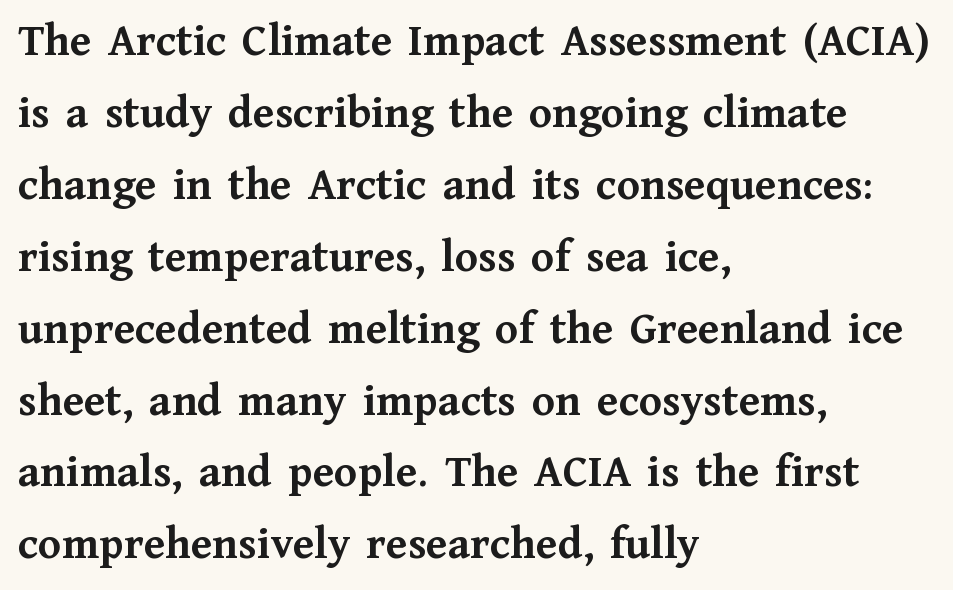
Q: Is the text bold? A: Yes.
Q: Is the text italic (slanted)? A: No, it is upright.
Q: Is the typeface a serif or a sans-serif typeface? A: Serif.
Q: Is the text underlined? A: No.
Q: How is the paragraph aligned? A: Left-aligned.
Q: Is the spacing between letters normal or unusually wide? A: Normal.
Q: Is the spacing between lines tight, normal or loose? A: Normal.
Q: Width (condensed, normal, or wide)? A: Normal.
Q: Stroke contrast? A: Medium.
Q: x-height? A: Medium.
Q: Monospaced? A: No.
